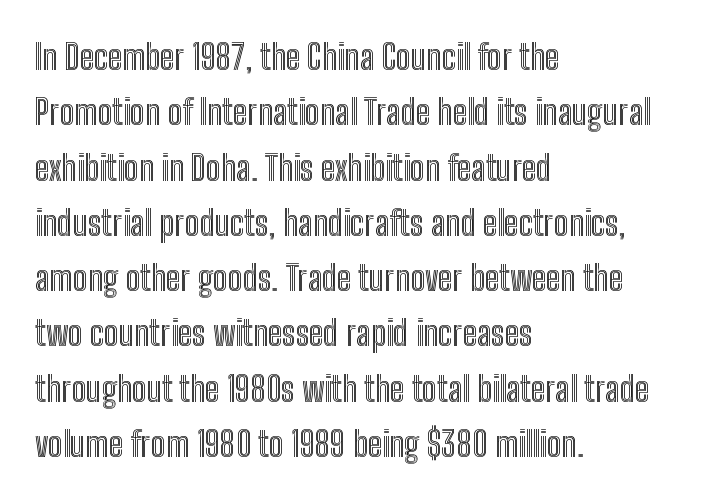
The image shows 35 px condensed type, upright; set left-aligned, normal line spacing (1.58x), normal letter spacing, not underlined; a medium x-height.
